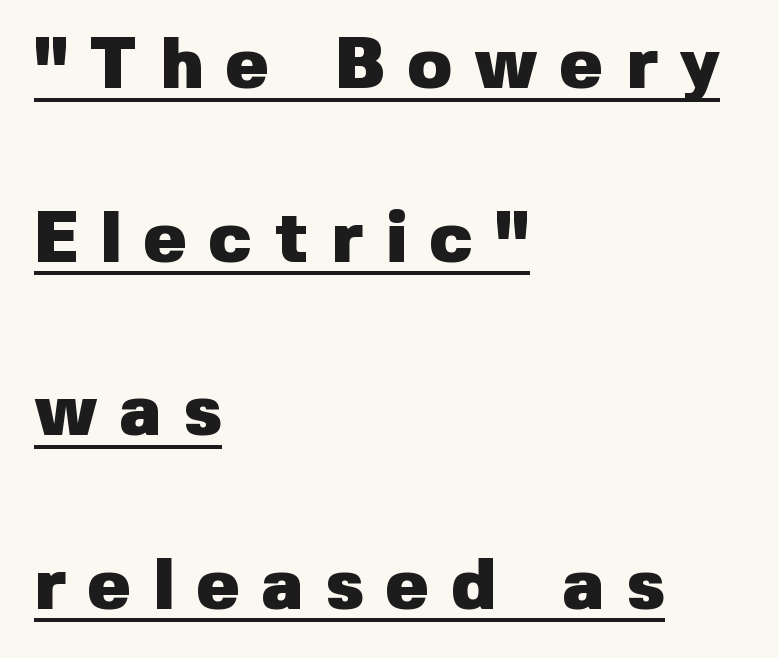
Q: Is the text bold? A: Yes.
Q: Is the text italic (slanted)? A: No, it is upright.
Q: Is the typeface a serif or a sans-serif typeface? A: Sans-serif.
Q: Is the text underlined? A: Yes.
Q: How is the paragraph aligned? A: Left-aligned.
Q: Is the spacing between letters normal or unusually wide? A: Unusually wide.
Q: Is the spacing between lines tight, normal or loose? A: Loose.
Q: Width (condensed, normal, or wide)? A: Normal.
Q: Stroke contrast? A: Low.
Q: x-height? A: Medium.
Q: Monospaced? A: No.
